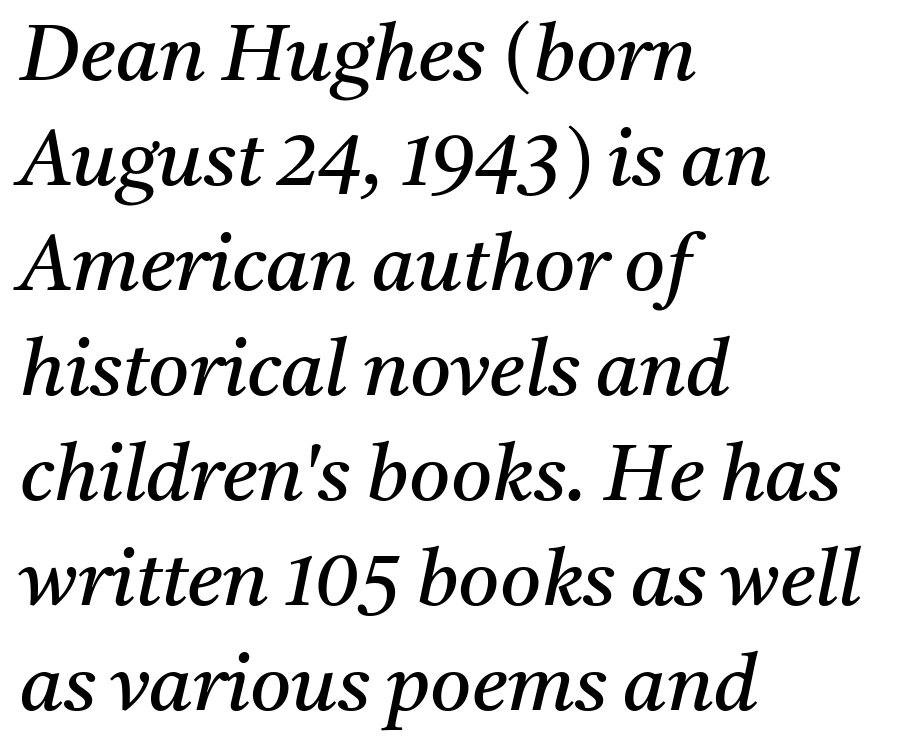
Q: Is the text bold? A: No.
Q: Is the text italic (slanted)? A: Yes, it leans right by about 11 degrees.
Q: Is the typeface a serif or a sans-serif typeface? A: Serif.
Q: Is the text underlined? A: No.
Q: How is the paragraph aligned? A: Left-aligned.
Q: Is the spacing between letters normal or unusually wide? A: Normal.
Q: Is the spacing between lines tight, normal or loose? A: Normal.
Q: Width (condensed, normal, or wide)? A: Normal.
Q: Stroke contrast? A: Medium.
Q: x-height? A: Medium.
Q: Monospaced? A: No.
